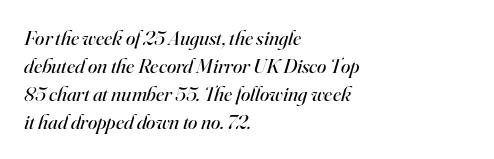
Q: Is the text bold? A: No.
Q: Is the text italic (slanted)? A: Yes, it leans right by about 16 degrees.
Q: Is the text underlined? A: No.
Q: How is the paragraph aligned? A: Left-aligned.
Q: Is the spacing between letters normal or unusually wide? A: Normal.
Q: Is the spacing between lines tight, normal or loose? A: Normal.
